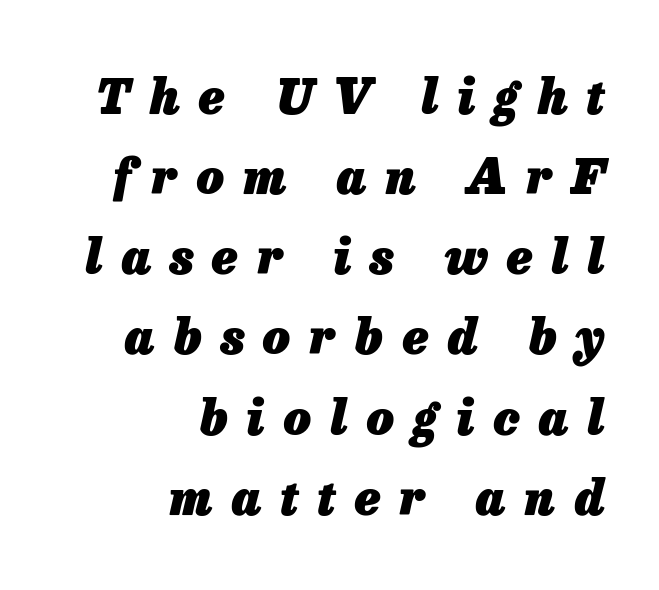
Slant detected: the letters are inclined. These lines sit exactly where default settings would place them. Horizontal alignment here is rightward, an uncommon choice for prose. The baseline area is clear.
